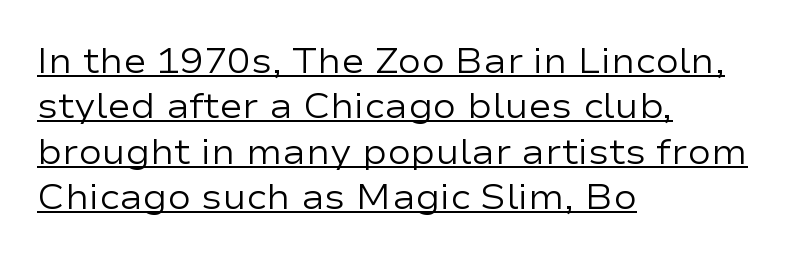
The leading is moderate, giving the passage an even texture. This sample is left-justified, so line endings fall wherever the words run out. The letters carry no serifs — their stems end cleanly without finishing strokes. This rendering leaves character spacing at its baseline value. The face used here appears with an underline applied. You could not count columns in this text — the font is proportionally spaced.
